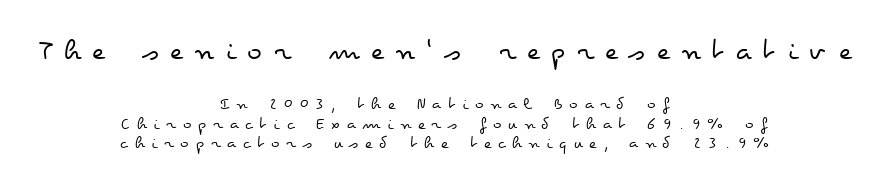
Q: Is the text bold? A: No.
Q: Is the text italic (slanted)? A: No, it is upright.
Q: Is the text underlined? A: No.
Q: How is the paragraph aligned? A: Centered.
Q: Is the spacing between letters normal or unusually wide? A: Unusually wide.
Q: Is the spacing between lines tight, normal or loose? A: Tight.
Q: Which block of text is set in a larger size, the first (top) or the second (bottom)? A: The first (top) one.
Q: Width (condensed, normal, or wide)? A: Wide.
Q: Stroke contrast? A: Low.
Q: x-height? A: Small.
Q: Monospaced? A: No.
